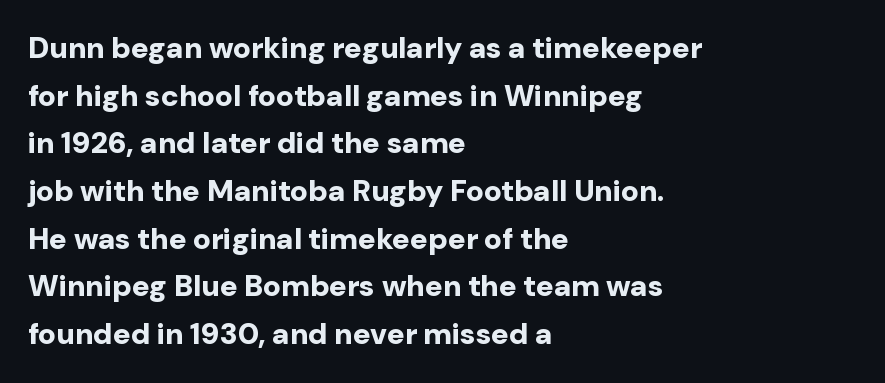
Q: Is the text bold? A: Yes.
Q: Is the text italic (slanted)? A: No, it is upright.
Q: Is the typeface a serif or a sans-serif typeface? A: Sans-serif.
Q: Is the text underlined? A: No.
Q: How is the paragraph aligned? A: Left-aligned.
Q: Is the spacing between letters normal or unusually wide? A: Normal.
Q: Is the spacing between lines tight, normal or loose? A: Normal.
Q: Width (condensed, normal, or wide)? A: Normal.
Q: Stroke contrast? A: Low.
Q: x-height? A: Medium.
Q: Monospaced? A: No.
